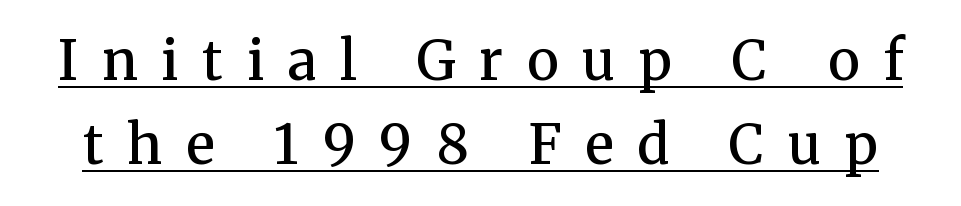
Q: Is the text bold? A: Semi-bold.
Q: Is the text italic (slanted)? A: No, it is upright.
Q: Is the typeface a serif or a sans-serif typeface? A: Serif.
Q: Is the text underlined? A: Yes.
Q: Is the spacing between letters normal or unusually wide? A: Unusually wide.
Q: Is the spacing between lines tight, normal or loose? A: Normal.
Q: Width (condensed, normal, or wide)? A: Normal.
Q: Stroke contrast? A: Medium.
Q: x-height? A: Medium.
Q: Monospaced? A: No.
